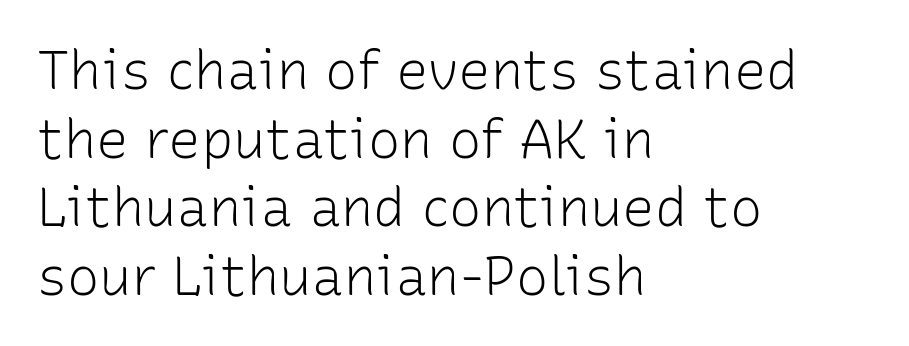
The image shows 54 px light sans-serif type, upright; set left-aligned, normal line spacing (1.27x), normal letter spacing, not underlined; low stroke contrast and a medium x-height.
